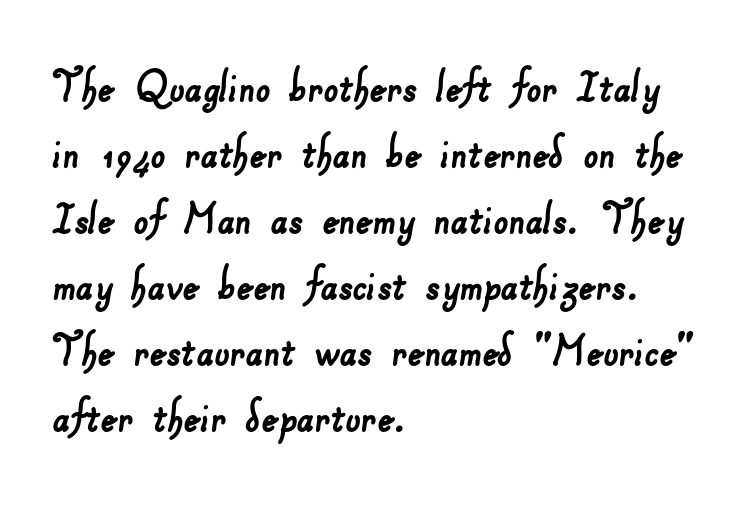
You can tell from the bare stems that sans-serif type was used. Nothing unusual about the tracking: characters are spaced as the font intends. The lines are quadded left. Only glyphs here, with clear space below each row. The passage shown is typed in a proportional face where columns would drift.
